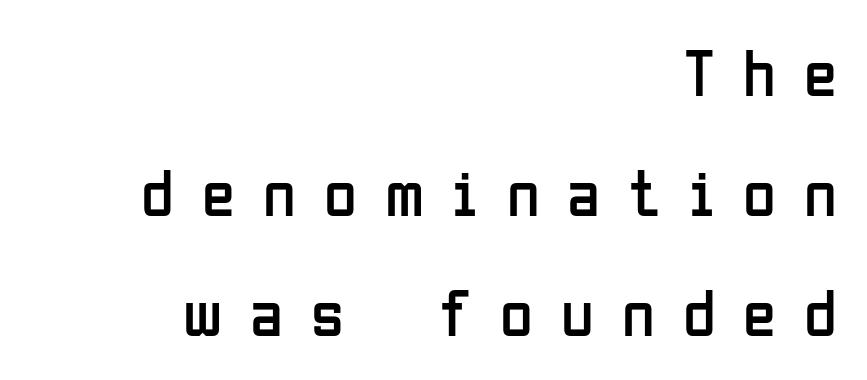
Q: Is the text bold? A: No.
Q: Is the text italic (slanted)? A: No, it is upright.
Q: Is the typeface a serif or a sans-serif typeface? A: Sans-serif.
Q: Is the text underlined? A: No.
Q: How is the paragraph aligned? A: Right-aligned.
Q: Is the spacing between letters normal or unusually wide? A: Unusually wide.
Q: Width (condensed, normal, or wide)? A: Condensed.
Q: Stroke contrast? A: Low.
Q: x-height? A: Medium.
Q: Monospaced? A: No.
